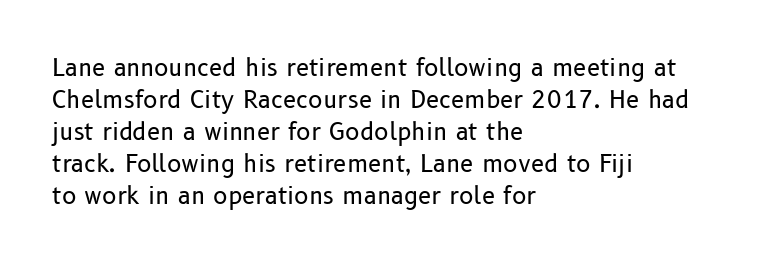
A bare baseline throughout the passage. Does the lettering tilt? It doesn't — this is upright. Leftover space on each line is placed entirely after the last word. Regarding leading, the lines here are spaced in the standard way. Inter-character spacing is left at the font's built-in metrics. Compared with a typical body face, this is equally light or lighter still.
